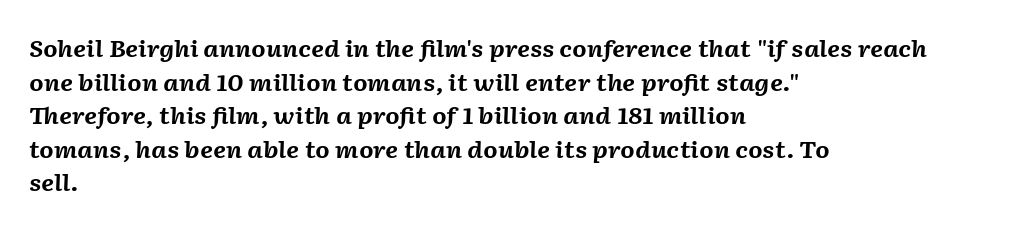
The image shows 23 px bold type, italic (leaning right); set left-aligned, normal line spacing (1.46x), normal letter spacing, not underlined.
